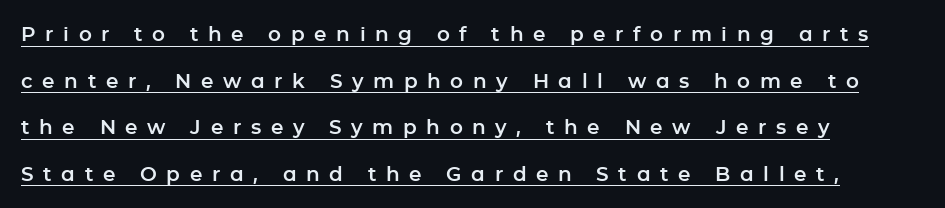
{"italic": "no", "underline": "yes", "align": "left", "line_spacing": "loose", "line_spacing_ratio": 2.33, "letter_spacing": "wide", "letter_spacing_em": 0.48, "glyph_px": 20}
